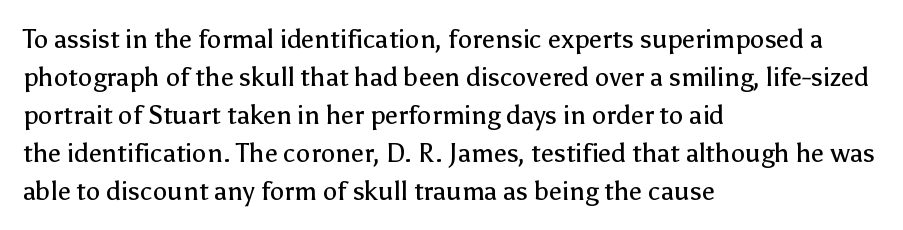
Visually the block forms a straight wall on the left and a jagged coastline on the right. Caption: standard tracking, unaltered. The type sits square on the baseline with zero lean. Weight: not bold — regular or lighter.
